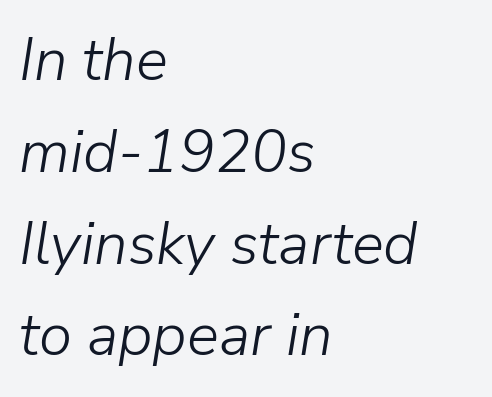
No extra tracking has been applied to these lines. Bare-footed words on every line. These lines are rendered in a variable-pitch font. Leading: standard. Rendered with sloped, italic letterforms. The typesetter chose a ragged-right arrangement here.
